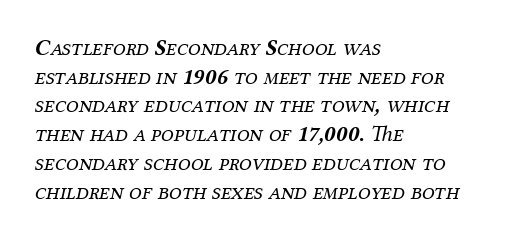
Q: Is the text bold? A: No.
Q: Is the text italic (slanted)? A: Yes, it leans right by about 12 degrees.
Q: Is the text underlined? A: No.
Q: How is the paragraph aligned? A: Left-aligned.
Q: Is the spacing between letters normal or unusually wide? A: Normal.
Q: Is the spacing between lines tight, normal or loose? A: Normal.
